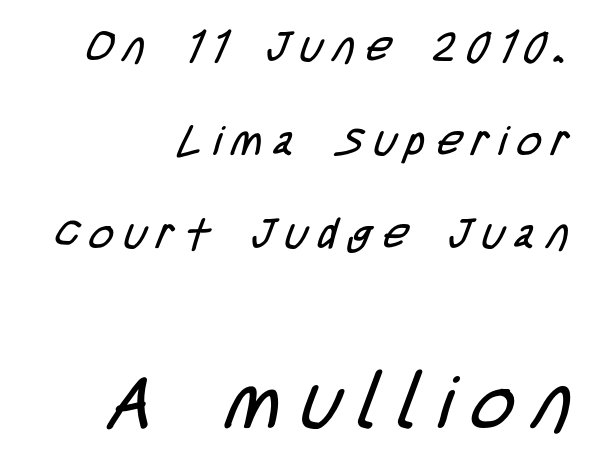
Q: Is the text bold? A: No.
Q: Is the typeface a serif or a sans-serif typeface? A: Sans-serif.
Q: Is the text underlined? A: No.
Q: How is the paragraph aligned? A: Right-aligned.
Q: Is the spacing between letters normal or unusually wide? A: Unusually wide.
Q: Is the spacing between lines tight, normal or loose? A: Loose.
Q: Which block of text is set in a larger size, the first (top) or the second (bottom)? A: The second (bottom) one.
Q: Width (condensed, normal, or wide)? A: Condensed.
Q: Stroke contrast? A: Low.
Q: x-height? A: Large.
Q: Monospaced? A: No.
